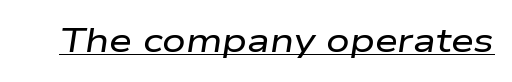
A typesetter would call this zero additional tracking. The passage shown is typed in a proportional face where columns would drift. Compared with ordinary roman type, these characters are visibly tilted. This is underlined copy, the kind a proofreader might mark for attention.
